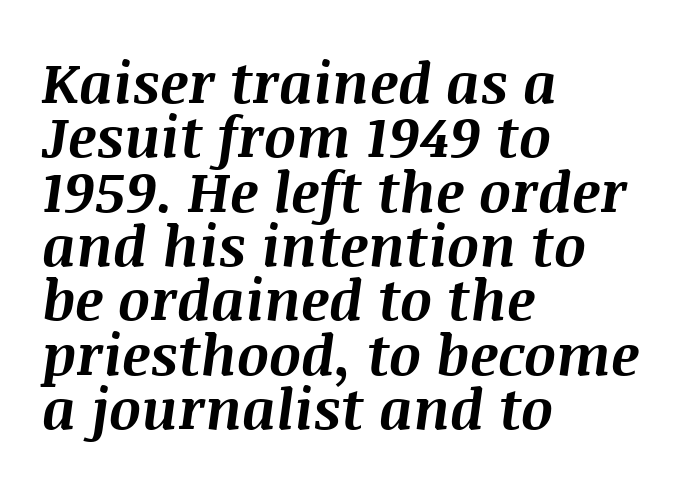
The image shows 56 px bold type, italic (leaning right); set left-aligned, tight line spacing (0.97x), normal letter spacing, not underlined; medium stroke contrast and a large x-height.
